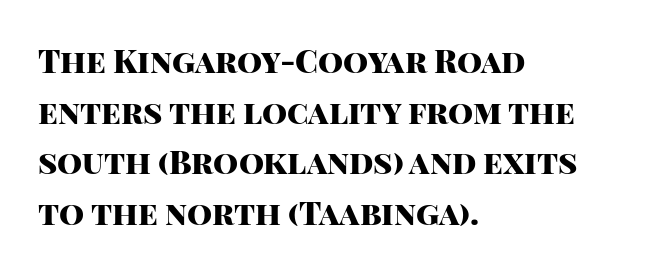
The image shows 32 px heavy sans-serif type, upright; set left-aligned, normal line spacing (1.58x), normal letter spacing, not underlined; high stroke contrast and a large x-height.
